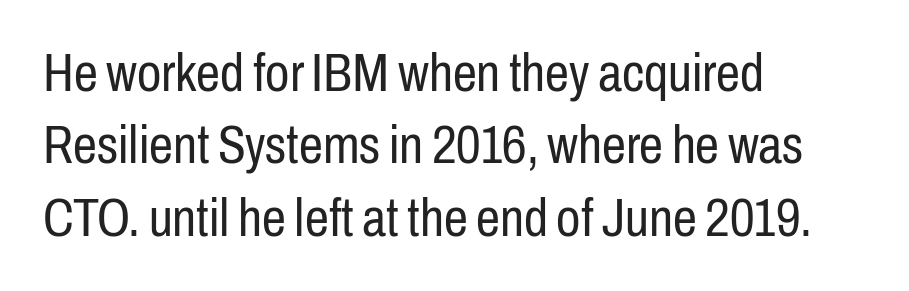
The image shows 54 px regular-weight, condensed sans-serif type, upright; set left-aligned, normal line spacing (1.34x), normal letter spacing, not underlined; low stroke contrast and a medium x-height.
